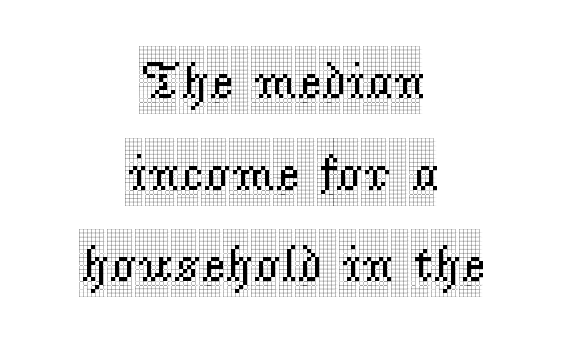
Q: Is the text italic (slanted)? A: No, it is upright.
Q: Is the typeface a serif or a sans-serif typeface? A: Serif.
Q: Is the text underlined? A: No.
Q: How is the paragraph aligned? A: Centered.
Q: Is the spacing between letters normal or unusually wide? A: Normal.
Q: Width (condensed, normal, or wide)? A: Condensed.
Q: x-height? A: Large.
Q: Monospaced? A: No.
